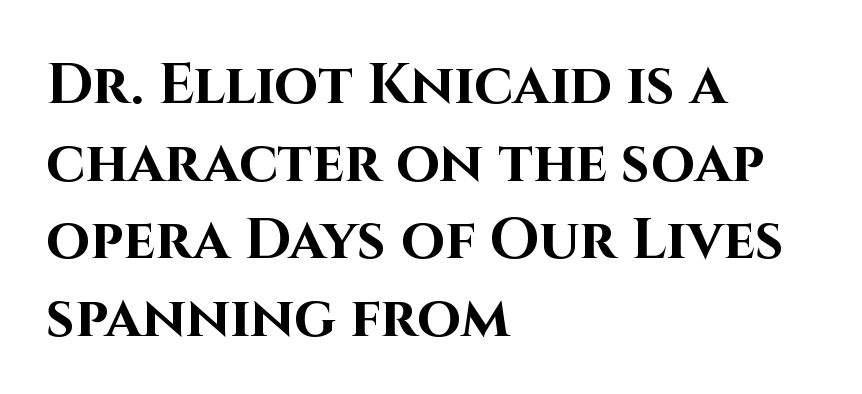
The image shows 57 px bold sans-serif type, upright; set left-aligned, normal line spacing (1.36x), normal letter spacing, not underlined; high stroke contrast and a large x-height.
